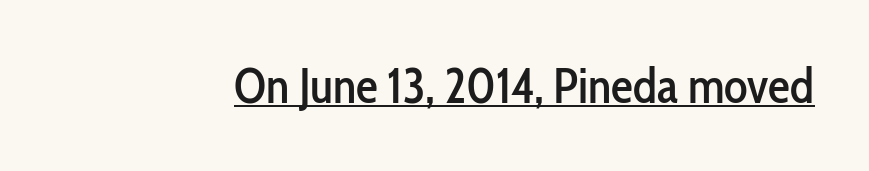
The image shows 49 px condensed sans-serif type, upright; set normal letter spacing, underlined; low stroke contrast and a medium x-height.
